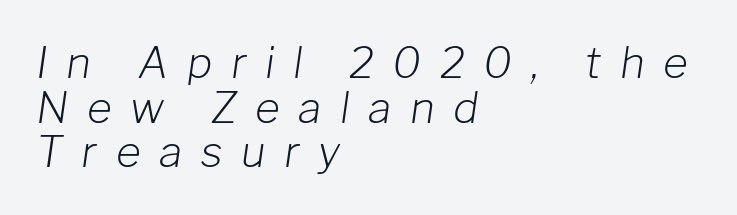
Q: Is the text bold? A: No.
Q: Is the text italic (slanted)? A: Yes, it leans right by about 8 degrees.
Q: Is the text underlined? A: No.
Q: How is the paragraph aligned? A: Left-aligned.
Q: Is the spacing between letters normal or unusually wide? A: Unusually wide.
Q: Is the spacing between lines tight, normal or loose? A: Tight.
Q: Width (condensed, normal, or wide)? A: Normal.
Q: Stroke contrast? A: Low.
Q: x-height? A: Medium.
Q: Monospaced? A: No.
